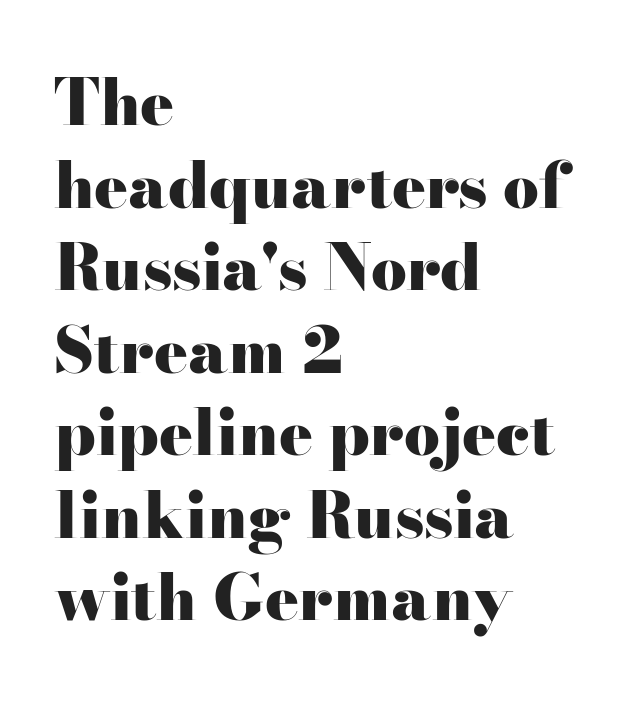
The image shows 63 px heavy, wide serif type, upright; set left-aligned, normal line spacing (1.31x), normal letter spacing, not underlined; high stroke contrast and a small x-height.
